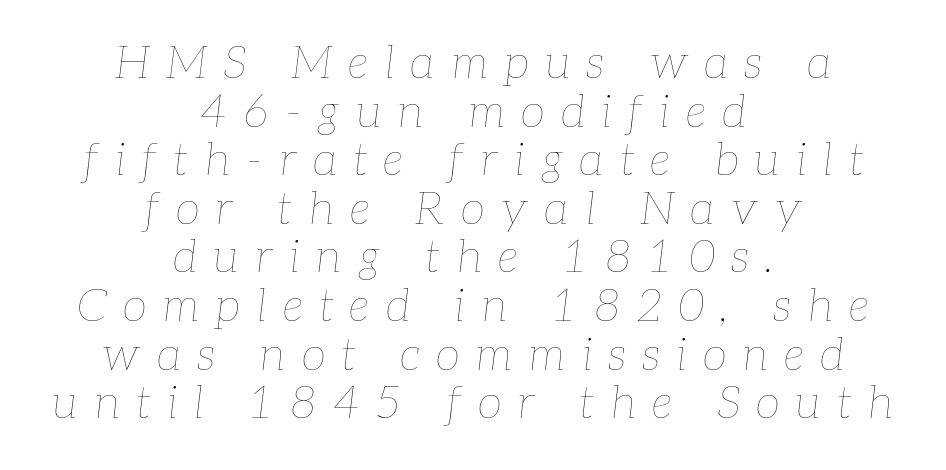
The image shows 45 px thin type, italic (leaning right); set centered, tight line spacing (1.08x), unusually wide letter spacing (+0.36 em), not underlined; low stroke contrast and a medium x-height.
